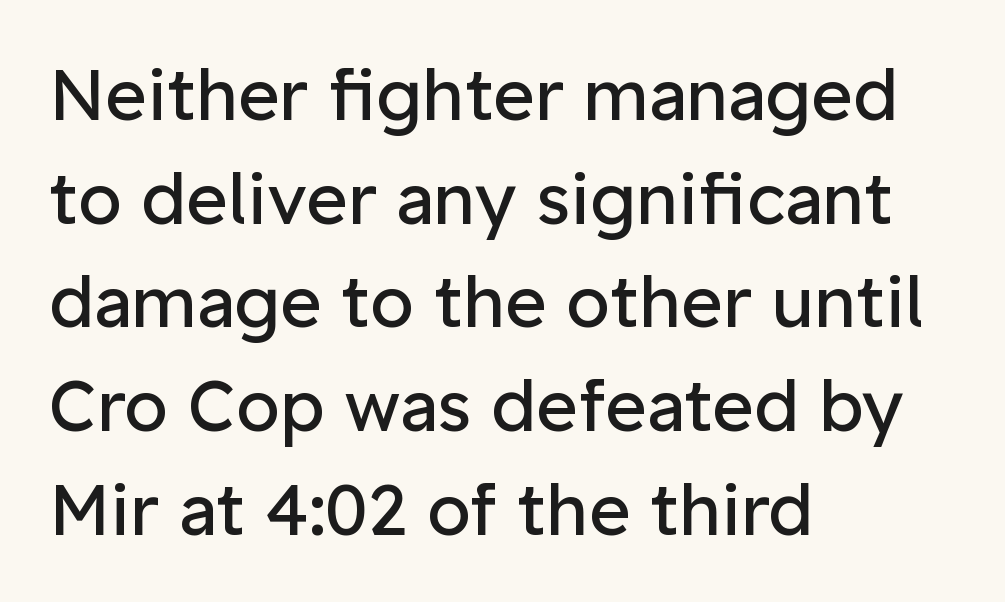
Q: Is the text bold? A: No.
Q: Is the text italic (slanted)? A: No, it is upright.
Q: Is the typeface a serif or a sans-serif typeface? A: Sans-serif.
Q: Is the text underlined? A: No.
Q: How is the paragraph aligned? A: Left-aligned.
Q: Is the spacing between letters normal or unusually wide? A: Normal.
Q: Is the spacing between lines tight, normal or loose? A: Normal.
Q: Width (condensed, normal, or wide)? A: Normal.
Q: Stroke contrast? A: Low.
Q: x-height? A: Medium.
Q: Monospaced? A: No.
